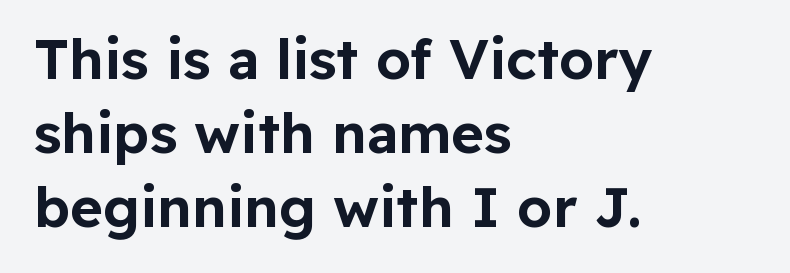
These lines are rendered in a variable-pitch font. Evenly set lines give the paragraph a standard silhouette. The font's upright variant was chosen for this text. Descender tails drop into unmarked territory. The paragraph shown leans on its left margin. No feet cap the strokes, marking this as sans-serif type.
